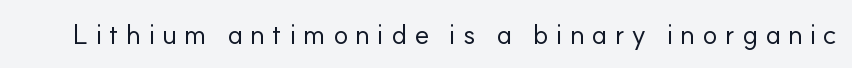
The image shows 28 px regular-weight sans-serif type, upright; set unusually wide letter spacing (+0.25 em), not underlined; low stroke contrast and a small x-height.
